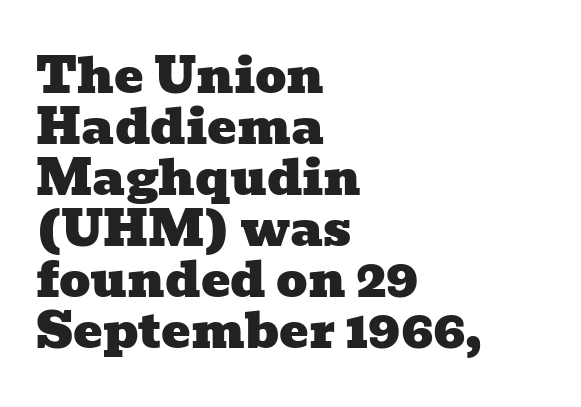
{"serif": "yes", "width": "wide", "stroke_contrast": "low", "x_height": "medium", "monospaced": "no", "underline": "no", "align": "left", "line_spacing": "tight", "line_spacing_ratio": 1.04, "letter_spacing": "normal", "letter_spacing_em": 0.0, "glyph_px": 49}
